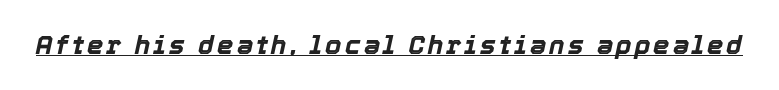
Q: Is the text bold? A: Yes.
Q: Is the text italic (slanted)? A: Yes, it leans right by about 12 degrees.
Q: Is the text underlined? A: Yes.
